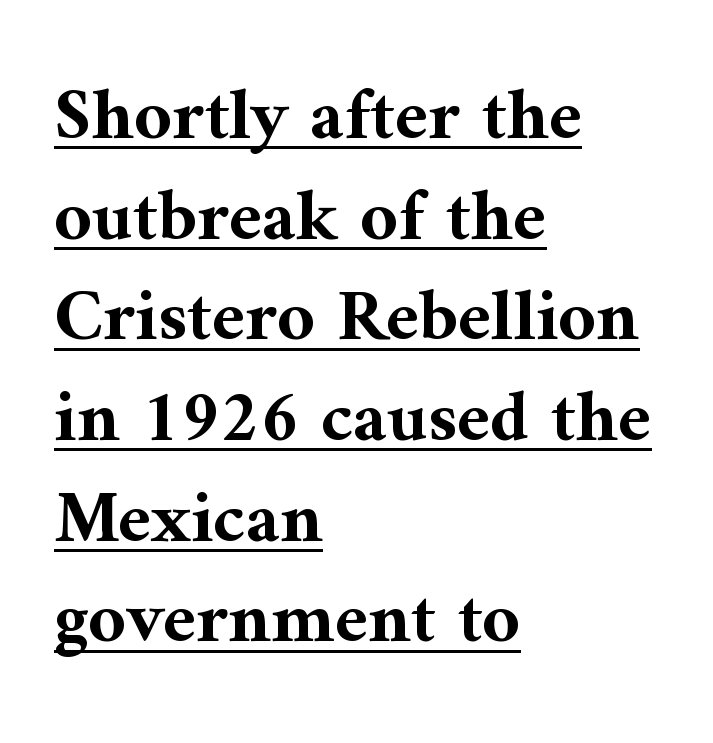
{"serif": "yes", "italic": "no", "bold": "yes", "weight": "bold", "width": "normal", "stroke_contrast": "medium", "x_height": "medium", "monospaced": "no", "underline": "yes", "align": "left", "line_spacing": "normal", "line_spacing_ratio": 1.36, "letter_spacing": "normal", "letter_spacing_em": 0.0, "glyph_px": 74}
